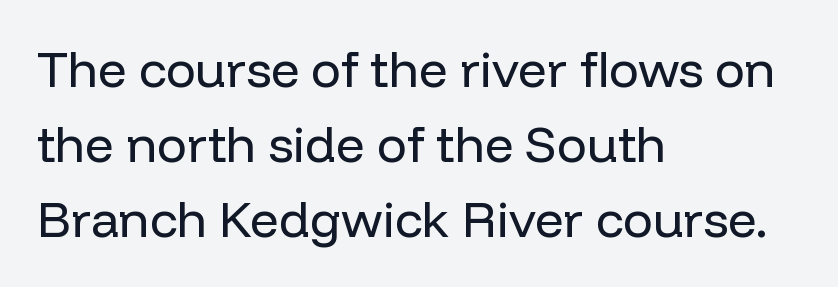
The image shows 50 px regular-weight sans-serif type, upright; set left-aligned, normal line spacing (1.5x), normal letter spacing, not underlined; low stroke contrast and a medium x-height.
